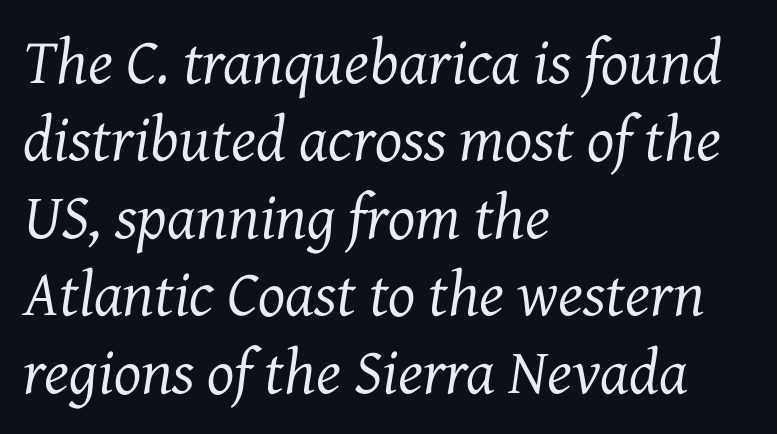
{"serif": "yes", "italic": "yes", "lean": "right", "slant_degrees": 7, "bold": "no", "weight": "regular", "width": "normal", "stroke_contrast": "medium", "x_height": "medium", "monospaced": "no", "underline": "no", "align": "left", "line_spacing_ratio": 1.21, "letter_spacing": "normal", "letter_spacing_em": 0.0, "glyph_px": 64}
